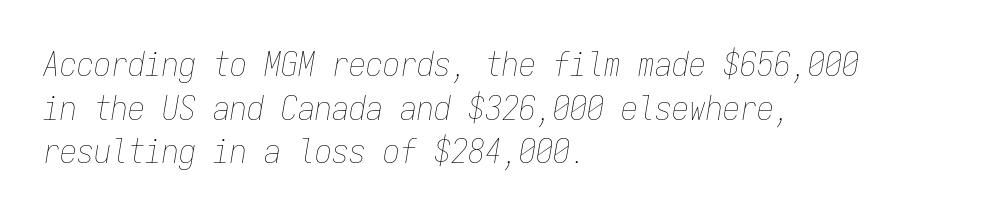
Q: Is the text bold? A: No.
Q: Is the text italic (slanted)? A: Yes, it leans right by about 9 degrees.
Q: Is the text underlined? A: No.
Q: How is the paragraph aligned? A: Left-aligned.
Q: Is the spacing between letters normal or unusually wide? A: Normal.
Q: Is the spacing between lines tight, normal or loose? A: Normal.
Q: Width (condensed, normal, or wide)? A: Condensed.
Q: Stroke contrast? A: Low.
Q: x-height? A: Medium.
Q: Monospaced? A: Yes.
